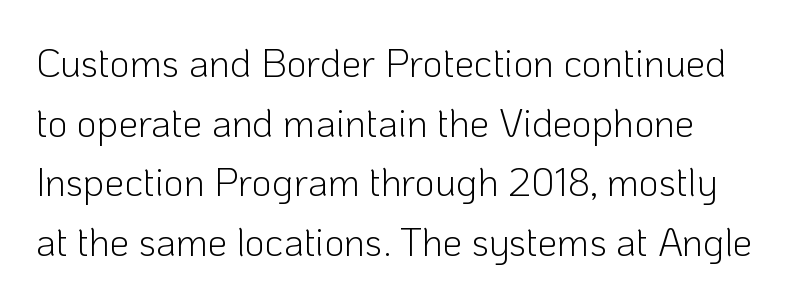
Vertical strokes here are truly vertical. This is not heavy type; no bold has been used. The gap between lines stays unmarked. A typesetter would label this face a sans.
